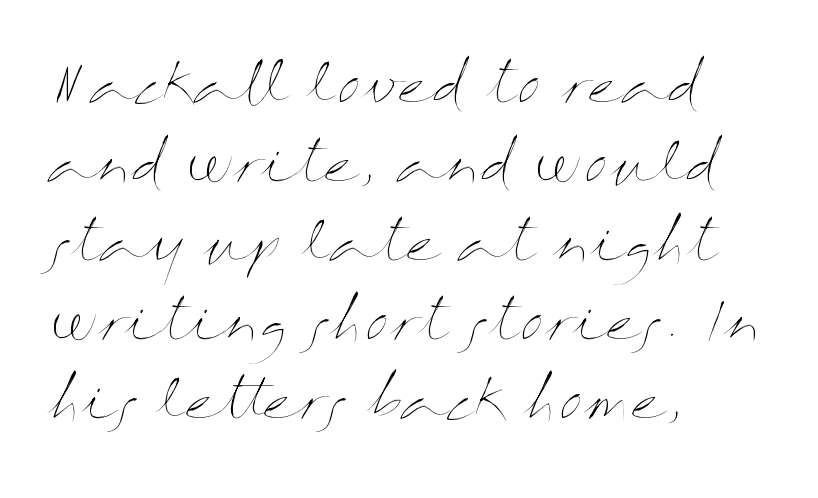
{"bold": "no", "weight": "thin", "width": "wide", "stroke_contrast": "medium", "x_height": "medium", "monospaced": "no", "underline": "no", "align": "left", "line_spacing": "normal", "line_spacing_ratio": 1.49, "letter_spacing": "normal", "letter_spacing_em": 0.0, "glyph_px": 53}
